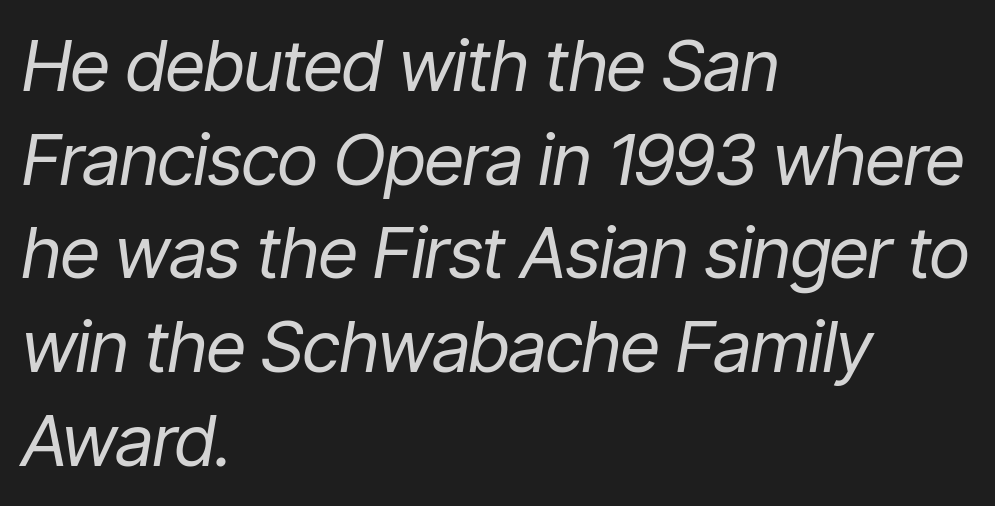
Would a proofreader flag this as italicized? Yes. The weight would be labelled regular, book, light, or lighter still. Interline gaps are of average width in this sample. The rag falls on the right side of this text block.
